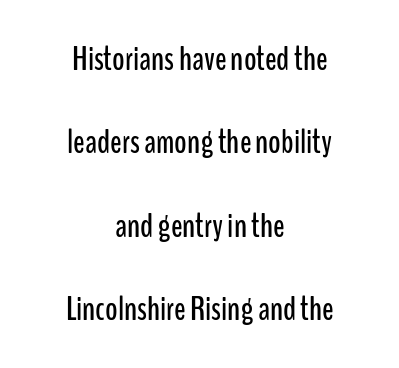
Q: Is the text italic (slanted)? A: No, it is upright.
Q: Is the typeface a serif or a sans-serif typeface? A: Sans-serif.
Q: Is the text underlined? A: No.
Q: How is the paragraph aligned? A: Centered.
Q: Is the spacing between letters normal or unusually wide? A: Normal.
Q: Is the spacing between lines tight, normal or loose? A: Loose.
Q: Width (condensed, normal, or wide)? A: Condensed.
Q: Stroke contrast? A: Low.
Q: x-height? A: Medium.
Q: Monospaced? A: No.
